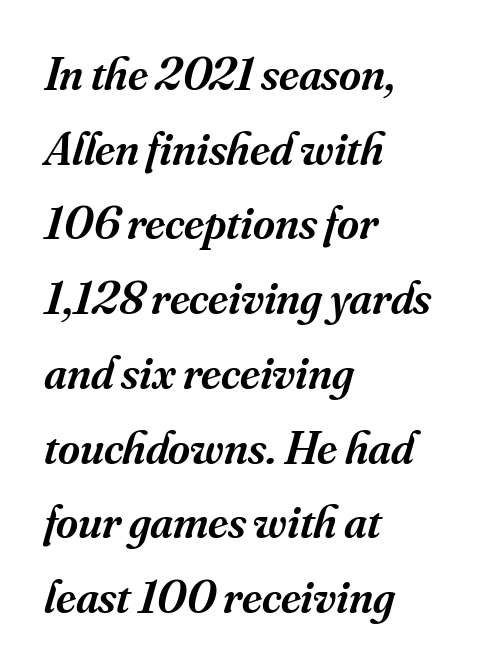
The image shows 47 px semibold serif type, italic (leaning right); set left-aligned, normal line spacing (1.59x), normal letter spacing, not underlined; medium stroke contrast and a small x-height.
